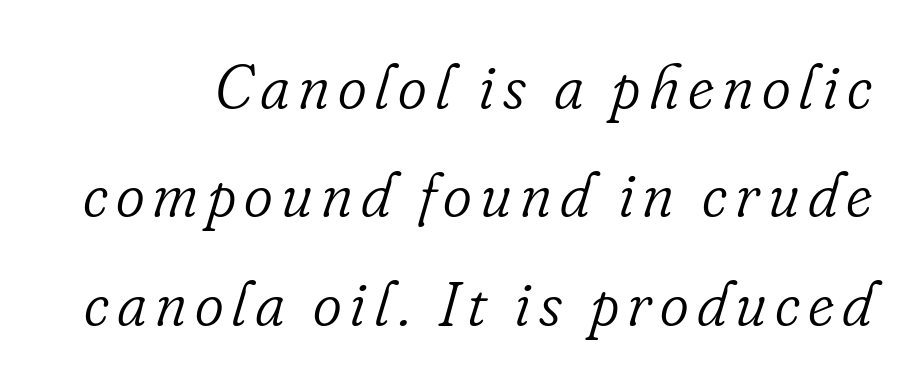
Q: Is the text bold? A: No.
Q: Is the text italic (slanted)? A: Yes, it leans right by about 16 degrees.
Q: Is the typeface a serif or a sans-serif typeface? A: Serif.
Q: Is the text underlined? A: No.
Q: Width (condensed, normal, or wide)? A: Normal.
Q: Stroke contrast? A: Low.
Q: x-height? A: Small.
Q: Monospaced? A: No.
